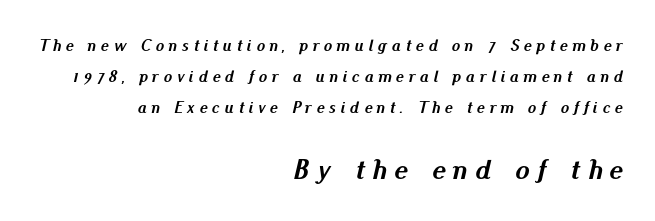
{"italic": "yes", "lean": "right", "slant_degrees": 13, "bold": "yes", "weight": "semibold", "width": "normal", "stroke_contrast": "medium", "x_height": "small", "monospaced": "no", "underline": "no", "align": "right", "line_spacing_ratio": 1.81, "letter_spacing": "wide", "letter_spacing_em": 0.27, "larger_block": "second", "size_ratio": 1.71, "glyph_px": 29}
